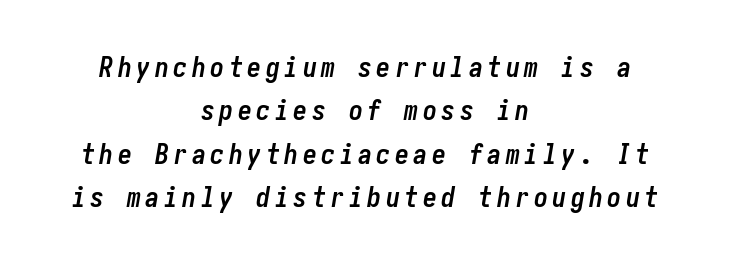
{"italic": "yes", "lean": "right", "slant_degrees": 10, "bold": "yes", "weight": "semibold", "width": "condensed", "stroke_contrast": "low", "x_height": "medium", "underline": "no", "align": "center", "line_spacing": "normal", "line_spacing_ratio": 1.55, "glyph_px": 28}
